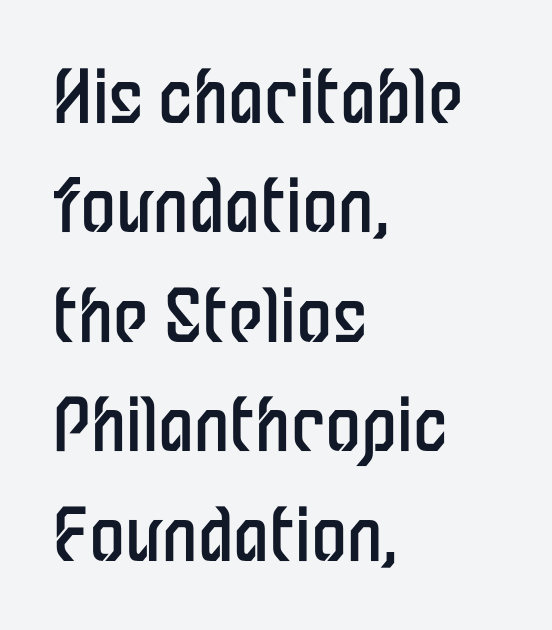
Letter spacing: default. Decoration check: the copy has no underline. Visually the block forms a straight wall on the left and a jagged coastline on the right. Style check: upright.
